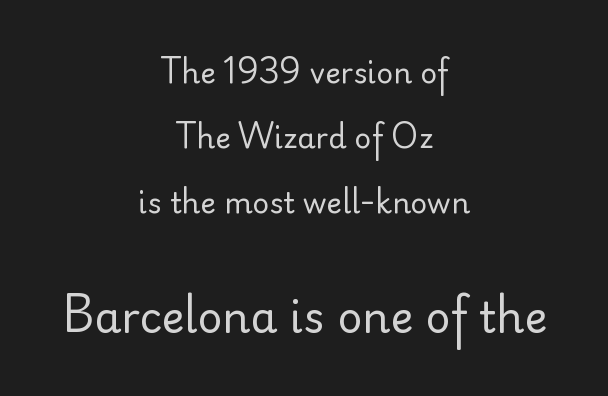
Q: Is the text bold? A: No.
Q: Is the text italic (slanted)? A: No, it is upright.
Q: Is the typeface a serif or a sans-serif typeface? A: Sans-serif.
Q: Is the text underlined? A: No.
Q: How is the paragraph aligned? A: Centered.
Q: Is the spacing between letters normal or unusually wide? A: Normal.
Q: Is the spacing between lines tight, normal or loose? A: Loose.
Q: Which block of text is set in a larger size, the first (top) or the second (bottom)? A: The second (bottom) one.
Q: Width (condensed, normal, or wide)? A: Normal.
Q: Stroke contrast? A: Low.
Q: x-height? A: Small.
Q: Monospaced? A: No.
